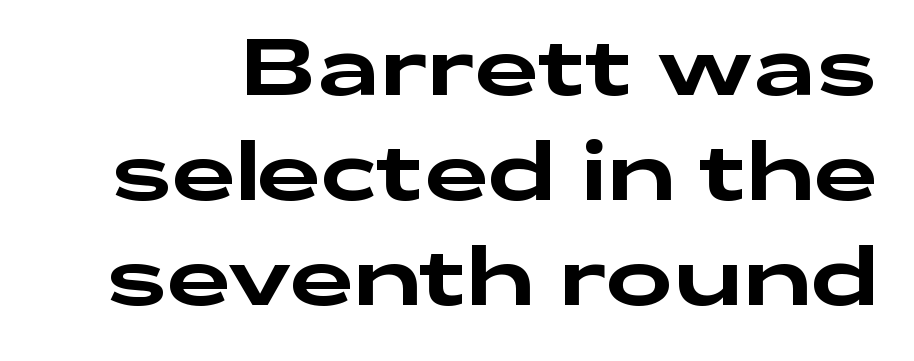
{"serif": "no", "italic": "no", "width": "wide", "stroke_contrast": "low", "x_height": "medium", "monospaced": "no", "underline": "no", "line_spacing": "normal", "line_spacing_ratio": 1.31, "letter_spacing": "normal", "letter_spacing_em": 0.0, "glyph_px": 80}
